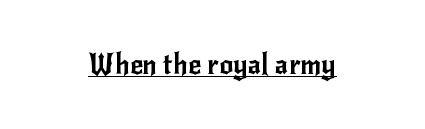
Q: Is the text italic (slanted)? A: No, it is upright.
Q: Is the typeface a serif or a sans-serif typeface? A: Sans-serif.
Q: Is the text underlined? A: Yes.
Q: How is the paragraph aligned? A: Centered.
Q: Is the spacing between letters normal or unusually wide? A: Normal.
Q: Width (condensed, normal, or wide)? A: Normal.
Q: Stroke contrast? A: Low.
Q: x-height? A: Small.
Q: Monospaced? A: No.
